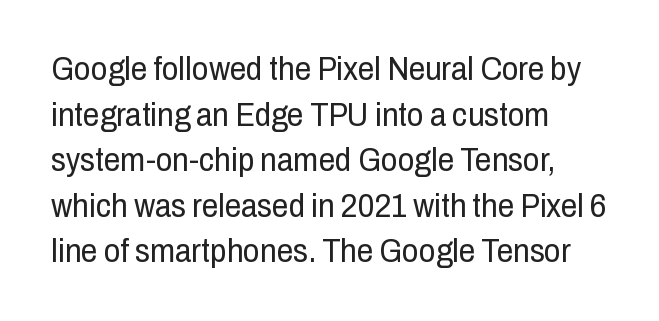
The image shows 33 px regular-weight, condensed sans-serif type, upright; set left-aligned, normal line spacing (1.38x), normal letter spacing, not underlined; low stroke contrast and a medium x-height.
